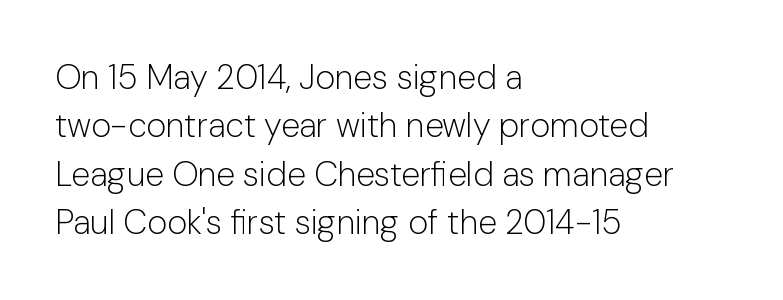
The image shows 34 px light sans-serif type, upright; set left-aligned, normal line spacing (1.42x), normal letter spacing, not underlined; low stroke contrast and a medium x-height.
